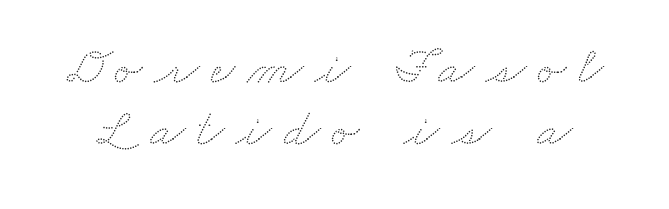
Q: Is the text underlined? A: No.
Q: Is the spacing between letters normal or unusually wide? A: Unusually wide.
Q: Width (condensed, normal, or wide)? A: Wide.
Q: Stroke contrast? A: Low.
Q: x-height? A: Small.
Q: Monospaced? A: No.
